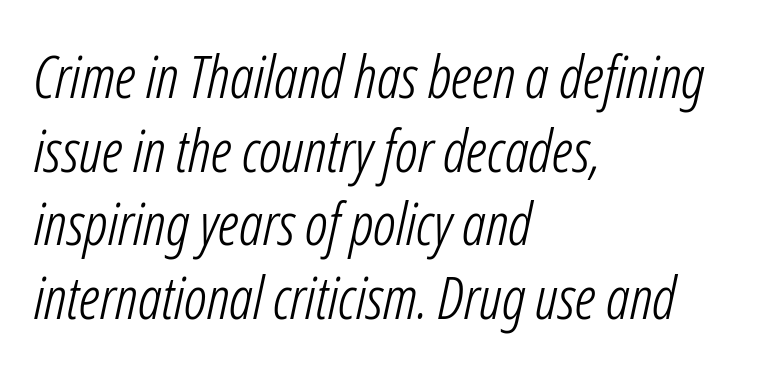
Q: Is the text bold? A: No.
Q: Is the text italic (slanted)? A: Yes, it leans right by about 12 degrees.
Q: Is the text underlined? A: No.
Q: How is the paragraph aligned? A: Left-aligned.
Q: Is the spacing between letters normal or unusually wide? A: Normal.
Q: Is the spacing between lines tight, normal or loose? A: Normal.
Q: Width (condensed, normal, or wide)? A: Condensed.
Q: Stroke contrast? A: Low.
Q: x-height? A: Medium.
Q: Monospaced? A: No.
